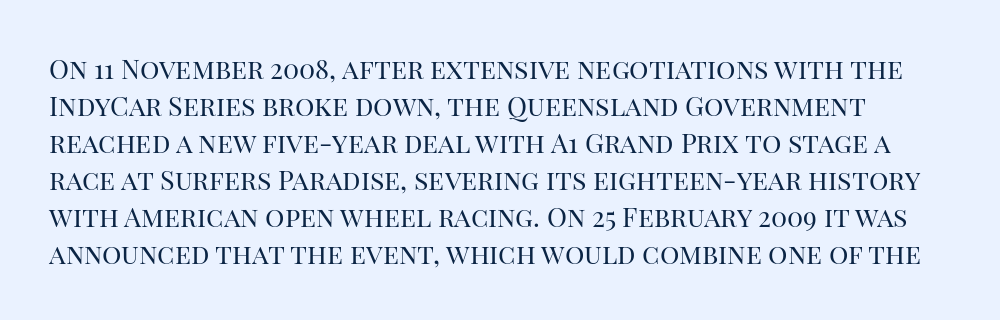
Students, observe: this is what conventionally led text looks like. Rule under the text: the space is simply empty. The letterforms sit shoulder to shoulder at normal distance. The letters look calm and open, with moderate or lighter stems. The lettering holds an erect, upright posture throughout.
